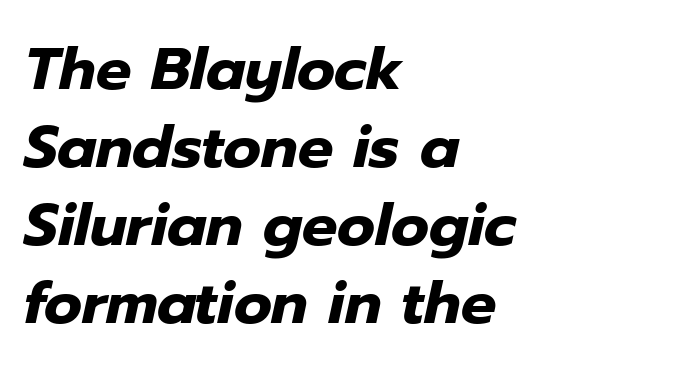
The image shows 59 px heavy type, italic (leaning right); set left-aligned, normal line spacing (1.32x), normal letter spacing, not underlined; low stroke contrast and a medium x-height.
